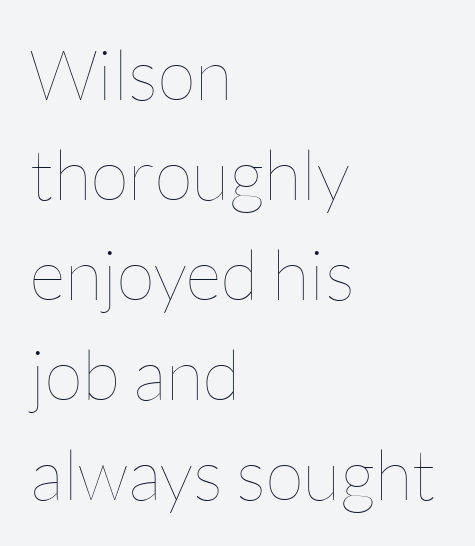
Nobody touched the tracking dial on this one. The font sits on the lighter half of the weight spectrum, regular included. The letters advance in unequal steps, a hallmark of proportional type. The lines in this sample share a left origin and differ only in where they stop. No word sits above an underline. Quick note: interline space is typical.
